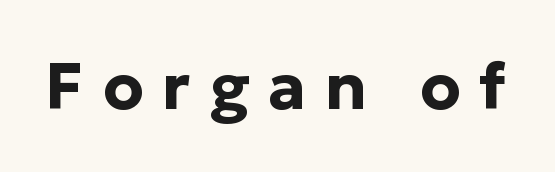
The image shows 65 px bold sans-serif type, upright; set unusually wide letter spacing (+0.29 em), not underlined; low stroke contrast and a medium x-height.
